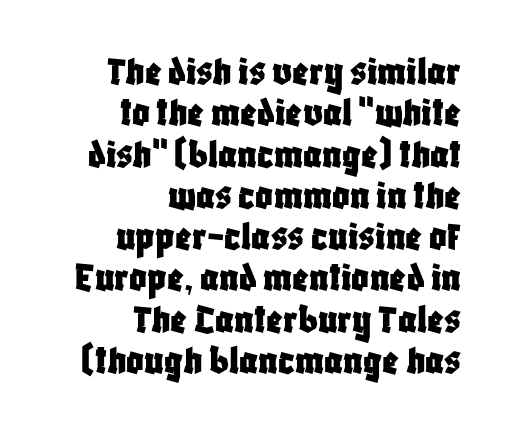
The image shows 43 px condensed sans-serif type, upright; set right-aligned, tight line spacing (0.96x), normal letter spacing, not underlined; low stroke contrast and a large x-height.
